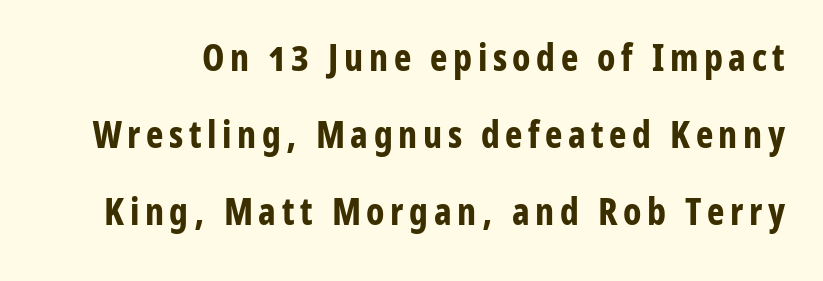
Rows of type keep a wide berth in the vertical direction. Designer's note — italics off, roman on. Is this a fixed-width face? No — the glyphs have proportional, varying widths. Letterform terminals end flat and unadorned throughout the passage.
